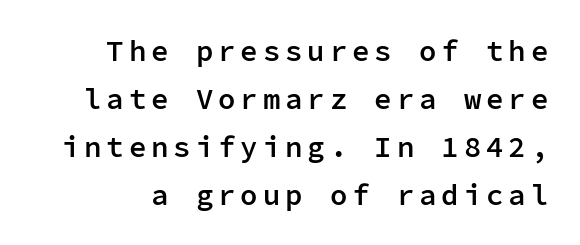
Think of a typewriter: that constant character pitch is what you see here. I'd describe the lettering as semibold — firm but not a full bold. The lines sit at an ordinary, default distance from one another. The space directly below the letters is spotless. Every stem runs plumb, perpendicular to the baseline. Font category for this specimen: sans-serif.
